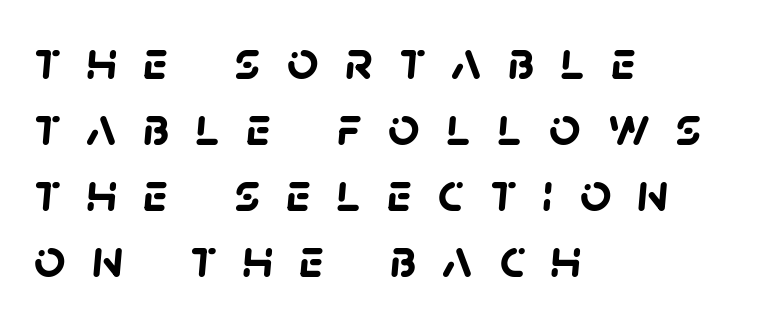
Q: Is the text bold? A: Yes.
Q: Is the typeface a serif or a sans-serif typeface? A: Sans-serif.
Q: Is the text underlined? A: No.
Q: How is the paragraph aligned? A: Left-aligned.
Q: Is the spacing between letters normal or unusually wide? A: Unusually wide.
Q: Width (condensed, normal, or wide)? A: Normal.
Q: Stroke contrast? A: Low.
Q: x-height? A: Large.
Q: Monospaced? A: No.
